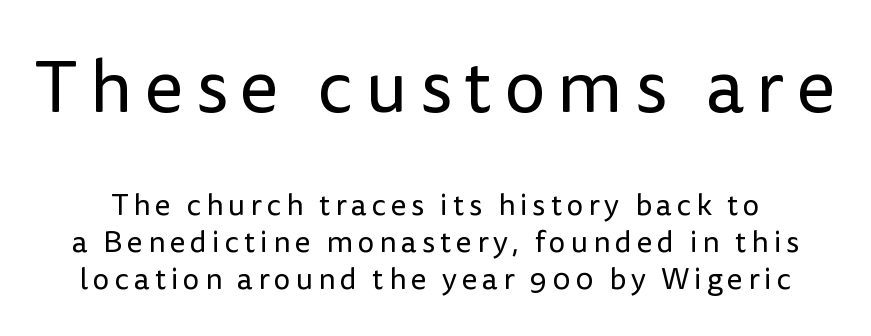
The image shows 74 px regular-weight sans-serif type, upright; set line spacing 1.22x, not underlined; the first (top) block is 2.47x larger; low stroke contrast and a medium x-height.
